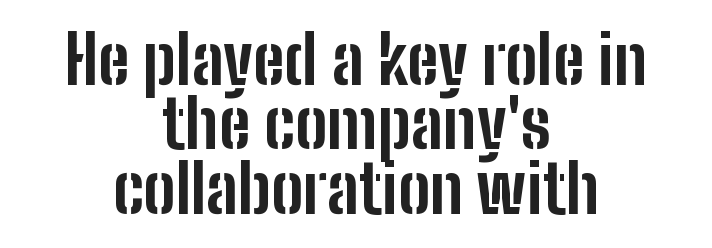
The image shows 67 px bold, condensed sans-serif type, upright; set centered, tight line spacing (0.96x), normal letter spacing, not underlined; low stroke contrast and a medium x-height.
